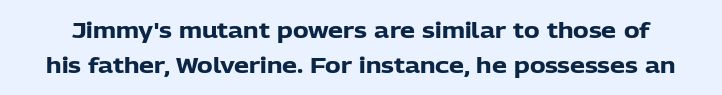
This is roman type, the default non-slanted kind. Does the leading feel generous? No, just average. The tracking reads as untouched default to a designer's eye. Weight check: bold — yes, fully.
